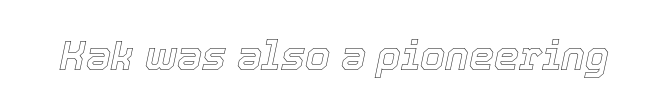
The image shows 40 px text type, italic (leaning right); set normal letter spacing, not underlined; a medium x-height.
